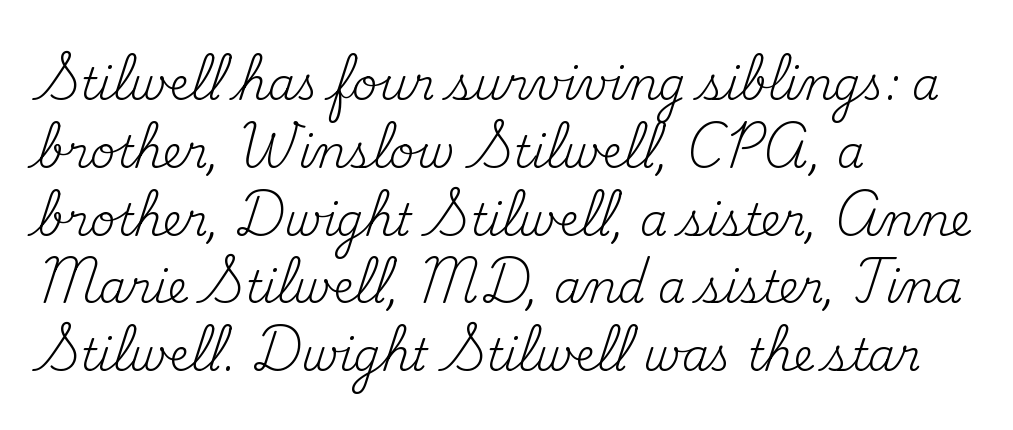
Q: Is the text bold? A: No.
Q: Is the text italic (slanted)? A: Yes.
Q: Is the typeface a serif or a sans-serif typeface? A: Serif.
Q: Is the text underlined? A: No.
Q: How is the paragraph aligned? A: Left-aligned.
Q: Is the spacing between letters normal or unusually wide? A: Normal.
Q: Is the spacing between lines tight, normal or loose? A: Normal.
Q: Width (condensed, normal, or wide)? A: Normal.
Q: Stroke contrast? A: Medium.
Q: x-height? A: Small.
Q: Monospaced? A: No.
